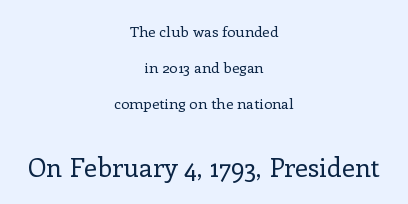
Q: Is the text bold? A: No.
Q: Is the text italic (slanted)? A: No, it is upright.
Q: Is the text underlined? A: No.
Q: How is the paragraph aligned? A: Centered.
Q: Is the spacing between letters normal or unusually wide? A: Normal.
Q: Is the spacing between lines tight, normal or loose? A: Loose.
Q: Which block of text is set in a larger size, the first (top) or the second (bottom)? A: The second (bottom) one.
